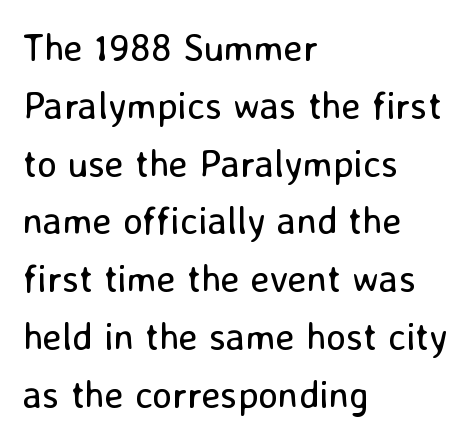
The image shows 38 px regular-weight sans-serif type, upright; set left-aligned, normal line spacing (1.52x), normal letter spacing, not underlined; low stroke contrast and a medium x-height.
